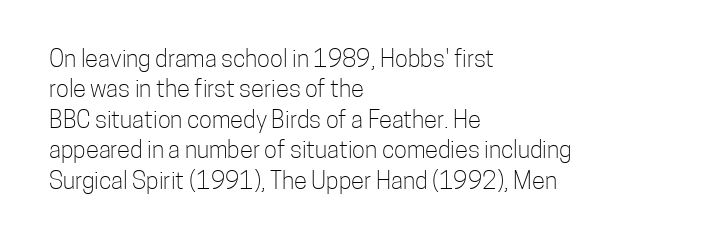
The type sits square on the baseline with zero lean. Only glyphs here, with clear space below each row. This sample is left-justified, so line endings fall wherever the words run out. Nothing unusual about the tracking: characters are spaced as the font intends. No extra ink here — the face is not bold.
